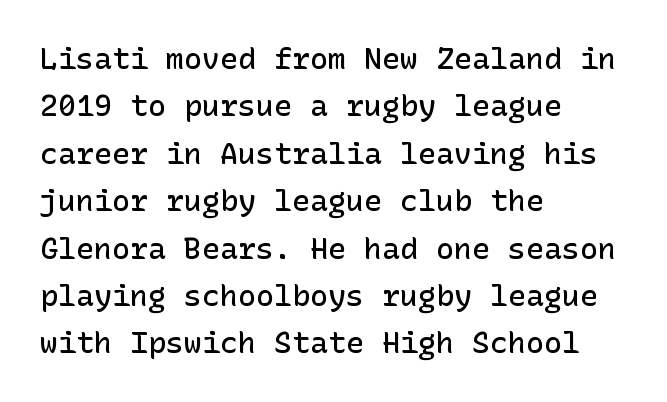
One glance says typical: line gaps are just what's usual. Clear beneath every line of the passage. The type family on display is of the sans-serif kind. You can tell it's not italic because the verticals are truly vertical. The letters sit at their default tracking, neither squeezed nor spread. The compositor pushed each line to the left boundary.
